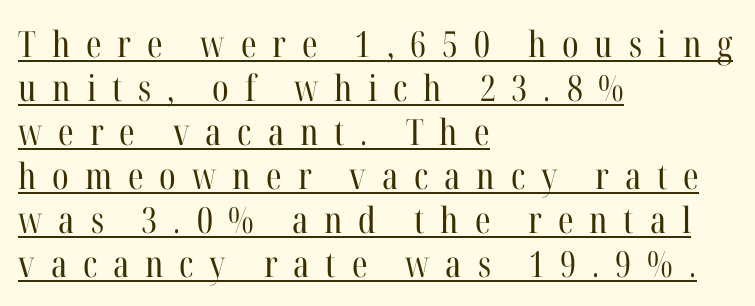
Q: Is the text bold? A: No.
Q: Is the text italic (slanted)? A: No, it is upright.
Q: Is the typeface a serif or a sans-serif typeface? A: Serif.
Q: Is the text underlined? A: Yes.
Q: How is the paragraph aligned? A: Left-aligned.
Q: Is the spacing between letters normal or unusually wide? A: Unusually wide.
Q: Width (condensed, normal, or wide)? A: Condensed.
Q: Stroke contrast? A: High.
Q: x-height? A: Medium.
Q: Monospaced? A: No.
